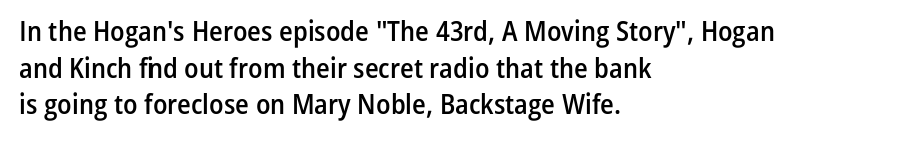
Q: Is the text bold? A: Semi-bold.
Q: Is the text italic (slanted)? A: No, it is upright.
Q: Is the typeface a serif or a sans-serif typeface? A: Sans-serif.
Q: Is the text underlined? A: No.
Q: How is the paragraph aligned? A: Left-aligned.
Q: Is the spacing between letters normal or unusually wide? A: Normal.
Q: Is the spacing between lines tight, normal or loose? A: Normal.
Q: Width (condensed, normal, or wide)? A: Condensed.
Q: Stroke contrast? A: Low.
Q: x-height? A: Medium.
Q: Monospaced? A: No.
